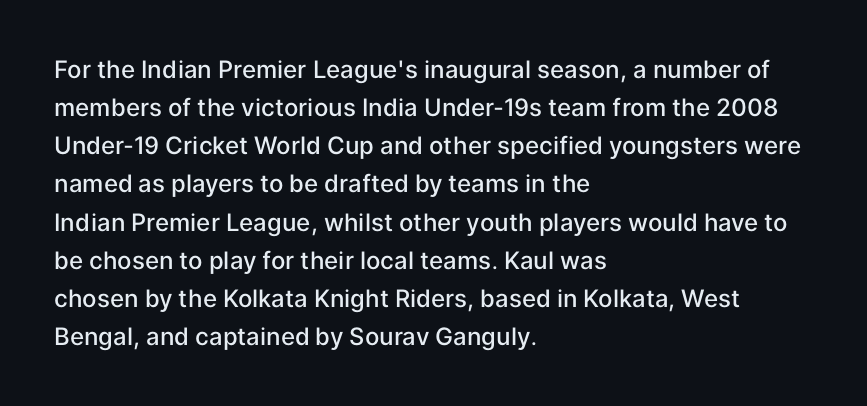
Q: Is the text bold? A: Semi-bold.
Q: Is the text italic (slanted)? A: No, it is upright.
Q: Is the text underlined? A: No.
Q: How is the paragraph aligned? A: Left-aligned.
Q: Is the spacing between letters normal or unusually wide? A: Normal.
Q: Is the spacing between lines tight, normal or loose? A: Normal.
